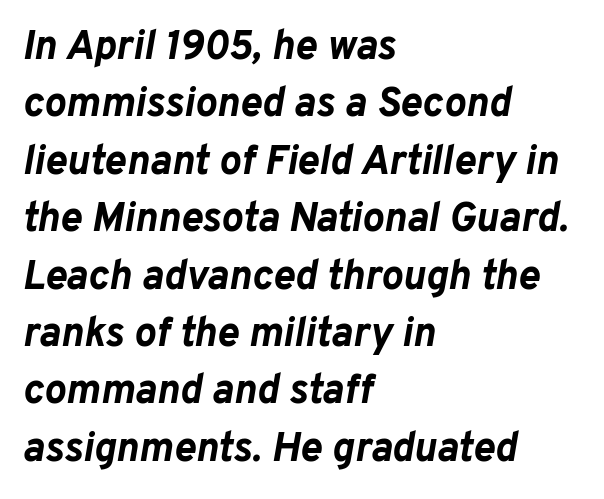
The image shows 41 px bold type, italic (leaning right); set left-aligned, normal line spacing (1.4x), normal letter spacing, not underlined; low stroke contrast and a medium x-height.
